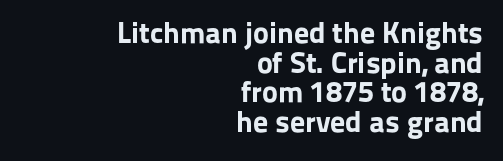
The image shows 30 px bold sans-serif type, upright; set right-aligned, tight line spacing (0.99x), normal letter spacing, not underlined; low stroke contrast and a medium x-height.
